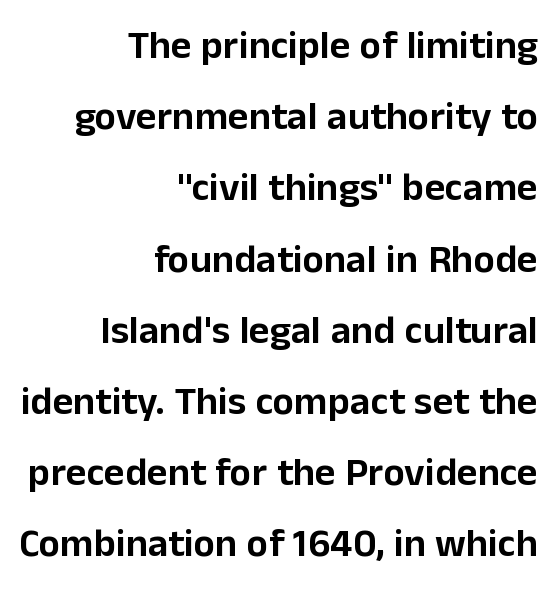
Q: Is the text italic (slanted)? A: No, it is upright.
Q: Is the typeface a serif or a sans-serif typeface? A: Sans-serif.
Q: Is the text underlined? A: No.
Q: How is the paragraph aligned? A: Right-aligned.
Q: Is the spacing between letters normal or unusually wide? A: Normal.
Q: Width (condensed, normal, or wide)? A: Normal.
Q: Stroke contrast? A: Low.
Q: x-height? A: Medium.
Q: Monospaced? A: No.
